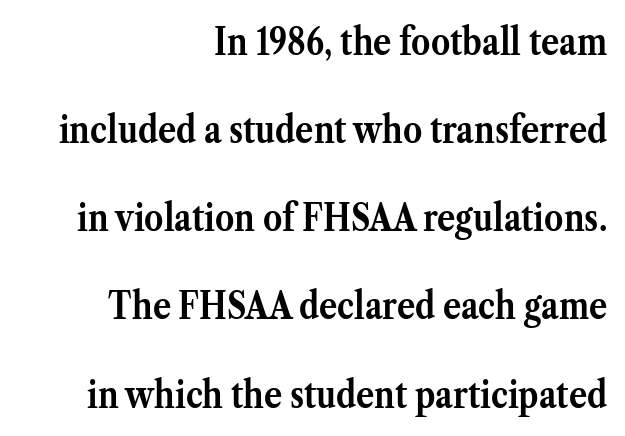
Q: Is the text bold? A: Yes.
Q: Is the text italic (slanted)? A: No, it is upright.
Q: Is the typeface a serif or a sans-serif typeface? A: Serif.
Q: Is the text underlined? A: No.
Q: How is the paragraph aligned? A: Right-aligned.
Q: Is the spacing between letters normal or unusually wide? A: Normal.
Q: Is the spacing between lines tight, normal or loose? A: Loose.
Q: Width (condensed, normal, or wide)? A: Normal.
Q: Stroke contrast? A: Medium.
Q: x-height? A: Medium.
Q: Monospaced? A: No.
